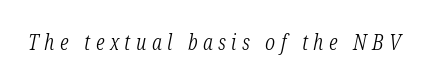
Q: Is the text bold? A: No.
Q: Is the text italic (slanted)? A: Yes, it leans right by about 12 degrees.
Q: Is the text underlined? A: No.
Q: Is the spacing between letters normal or unusually wide? A: Unusually wide.
